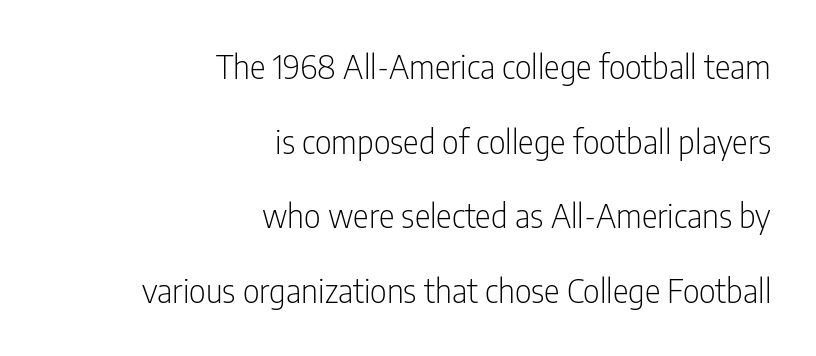
The image shows 33 px light, condensed sans-serif type, upright; set right-aligned, loose line spacing (2.26x), normal letter spacing, not underlined; low stroke contrast and a medium x-height.
